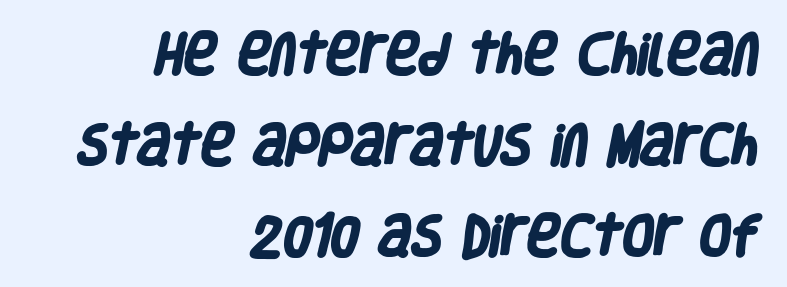
Q: Is the text bold? A: Yes.
Q: Is the typeface a serif or a sans-serif typeface? A: Sans-serif.
Q: Is the text underlined? A: No.
Q: How is the paragraph aligned? A: Right-aligned.
Q: Is the spacing between letters normal or unusually wide? A: Normal.
Q: Is the spacing between lines tight, normal or loose? A: Loose.
Q: Width (condensed, normal, or wide)? A: Condensed.
Q: Stroke contrast? A: Low.
Q: x-height? A: Large.
Q: Monospaced? A: No.
